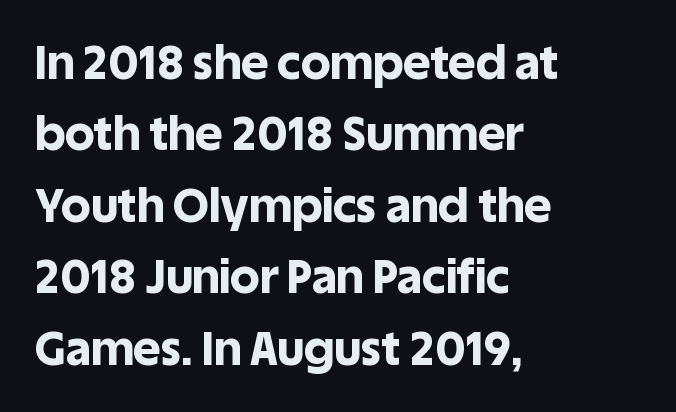
The image shows 47 px bold sans-serif type, upright; set left-aligned, normal line spacing (1.52x), normal letter spacing, not underlined; a large x-height.
